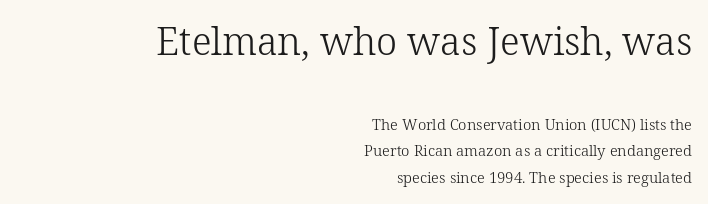
{"serif": "yes", "italic": "no", "bold": "no", "weight": "light", "width": "normal", "stroke_contrast": "low", "x_height": "medium", "monospaced": "no", "underline": "no", "align": "right", "line_spacing_ratio": 1.77, "letter_spacing": "normal", "letter_spacing_em": 0.0, "larger_block": "first", "size_ratio": 2.53, "glyph_px": 38}
